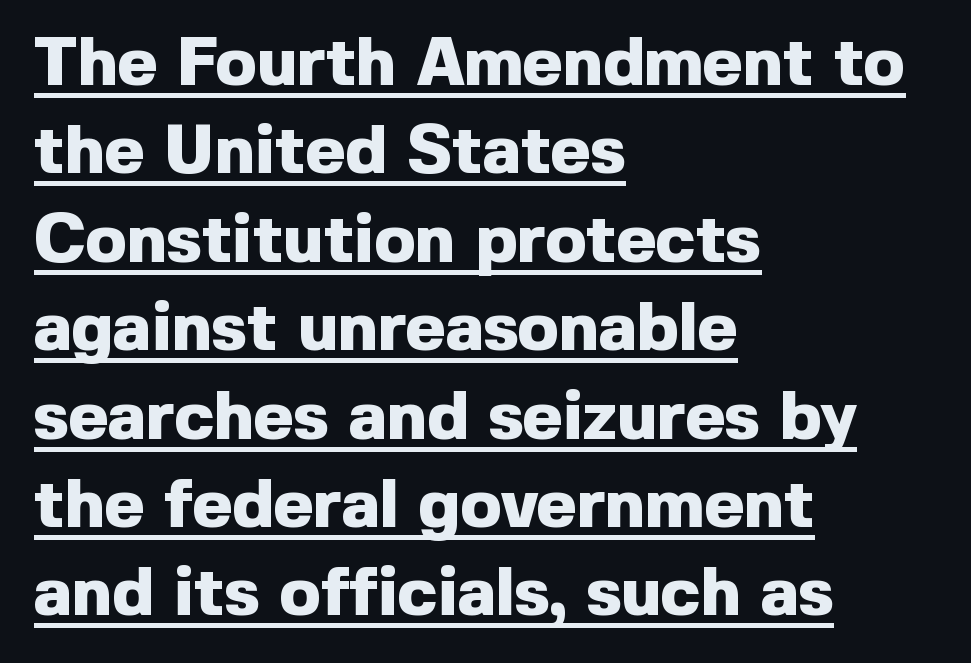
Q: Is the text bold? A: Yes.
Q: Is the text italic (slanted)? A: No, it is upright.
Q: Is the typeface a serif or a sans-serif typeface? A: Sans-serif.
Q: Is the text underlined? A: Yes.
Q: How is the paragraph aligned? A: Left-aligned.
Q: Is the spacing between letters normal or unusually wide? A: Normal.
Q: Is the spacing between lines tight, normal or loose? A: Normal.
Q: Width (condensed, normal, or wide)? A: Normal.
Q: x-height? A: Medium.
Q: Monospaced? A: No.
